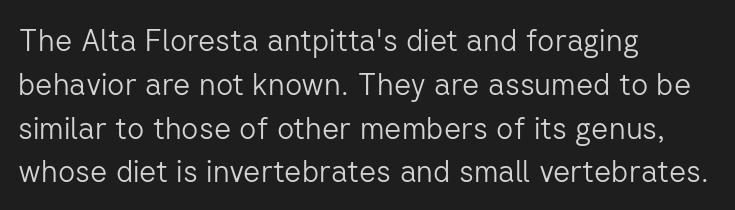
Q: Is the text bold? A: No.
Q: Is the text italic (slanted)? A: No, it is upright.
Q: Is the typeface a serif or a sans-serif typeface? A: Sans-serif.
Q: Is the text underlined? A: No.
Q: How is the paragraph aligned? A: Left-aligned.
Q: Is the spacing between letters normal or unusually wide? A: Normal.
Q: Is the spacing between lines tight, normal or loose? A: Normal.
Q: Width (condensed, normal, or wide)? A: Normal.
Q: Stroke contrast? A: Low.
Q: x-height? A: Medium.
Q: Monospaced? A: No.
